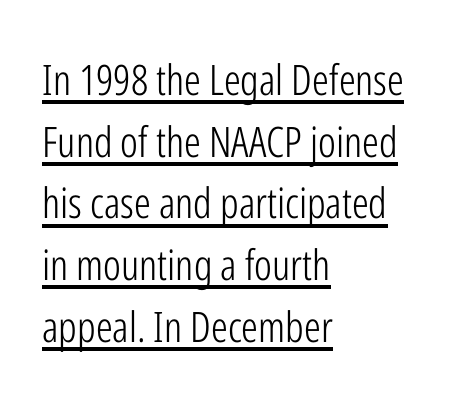
Interline gaps are of average width in this sample. The rendering uses natural spacing where letterforms have individual widths. Ordinary non-slanted type is in use. Note: no serifs on the glyphs.
